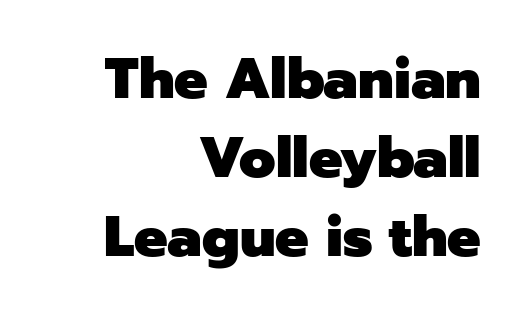
The image shows 56 px heavy sans-serif type, upright; set right-aligned, normal line spacing (1.41x), normal letter spacing, not underlined; low stroke contrast and a medium x-height.
